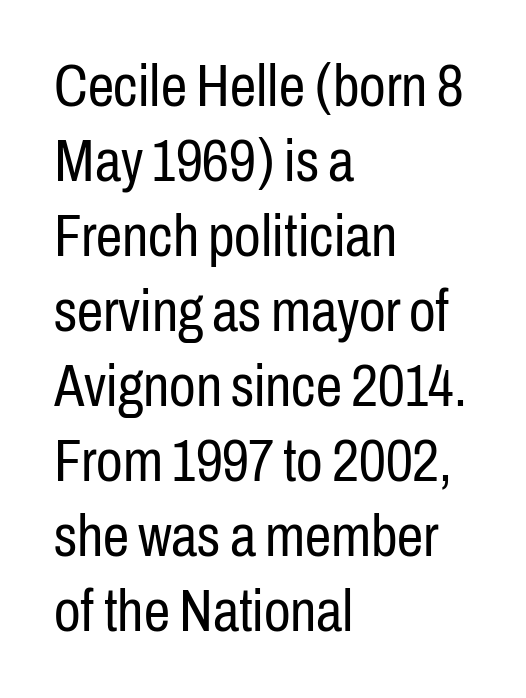
The image shows 59 px regular-weight, condensed sans-serif type, upright; set left-aligned, normal line spacing (1.27x), normal letter spacing, not underlined; low stroke contrast and a medium x-height.
